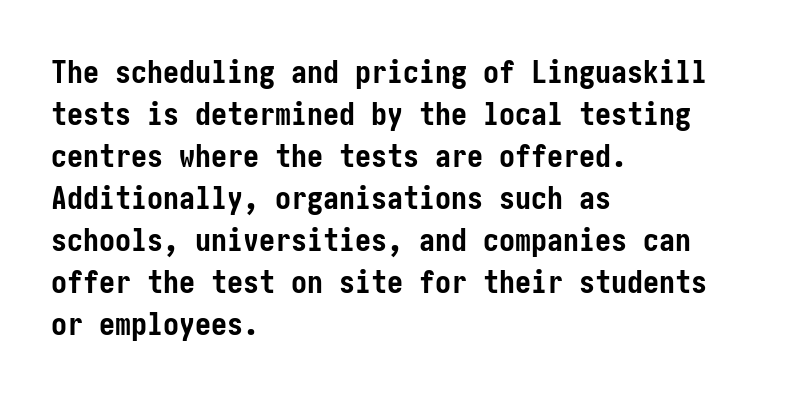
The rendering uses a moderate line-height, typical for paragraphs. Weight check: bold — yes, fully. This is roman type, the default non-slanted kind. Examine the stroke ends and you'll find no serifs. Lines of text with bare space underneath.
